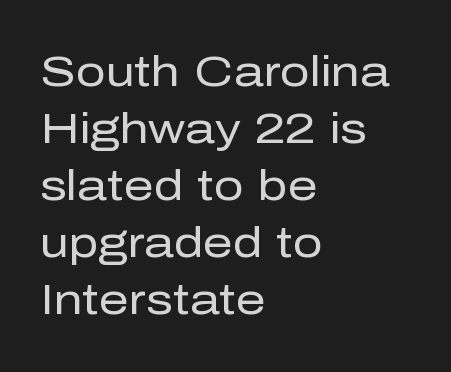
Q: Is the text bold? A: No.
Q: Is the text italic (slanted)? A: No, it is upright.
Q: Is the typeface a serif or a sans-serif typeface? A: Sans-serif.
Q: Is the text underlined? A: No.
Q: How is the paragraph aligned? A: Left-aligned.
Q: Is the spacing between letters normal or unusually wide? A: Normal.
Q: Is the spacing between lines tight, normal or loose? A: Normal.
Q: Width (condensed, normal, or wide)? A: Normal.
Q: Stroke contrast? A: Low.
Q: x-height? A: Medium.
Q: Monospaced? A: No.
